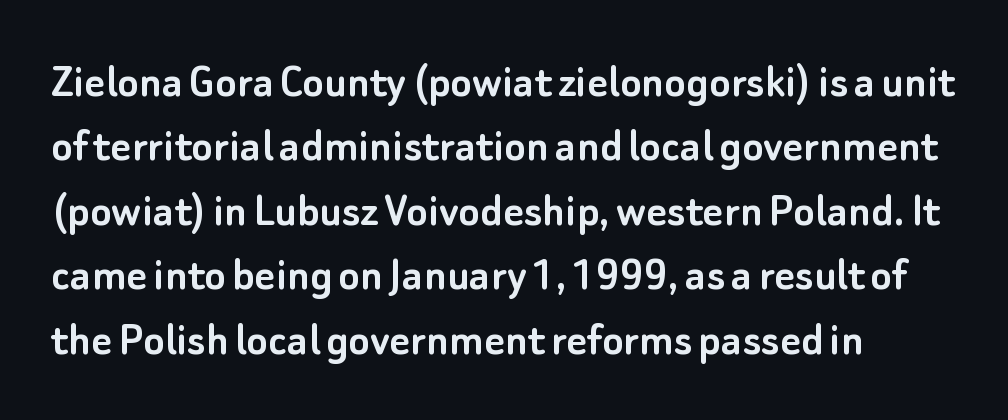
You could call the tracking neutral — neither tight nor loose. Which margin do the lines hug? The left one — the right edge is uneven. These lines are rendered in a variable-pitch font. Examine the stroke ends and you'll find no serifs. If you drew a line through each stem, it would be perfectly vertical. Quick note: underline off.
